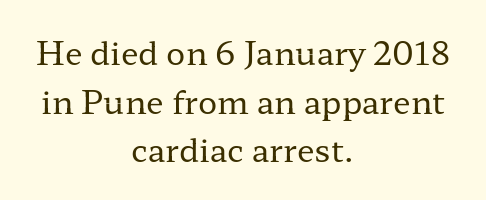
Q: Is the text bold? A: No.
Q: Is the text italic (slanted)? A: No, it is upright.
Q: Is the typeface a serif or a sans-serif typeface? A: Serif.
Q: Is the text underlined? A: No.
Q: How is the paragraph aligned? A: Centered.
Q: Is the spacing between letters normal or unusually wide? A: Normal.
Q: Is the spacing between lines tight, normal or loose? A: Normal.
Q: Width (condensed, normal, or wide)? A: Wide.
Q: Stroke contrast? A: Low.
Q: x-height? A: Medium.
Q: Monospaced? A: No.
